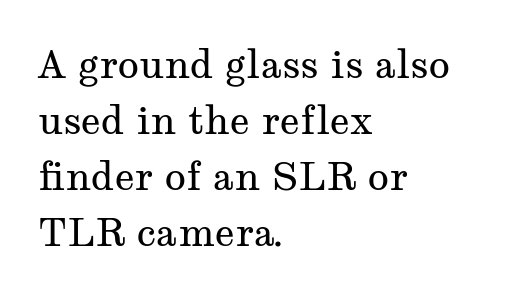
The image shows 39 px regular-weight, wide serif type, upright; set left-aligned, normal line spacing (1.44x), normal letter spacing, not underlined; medium stroke contrast and a medium x-height.
